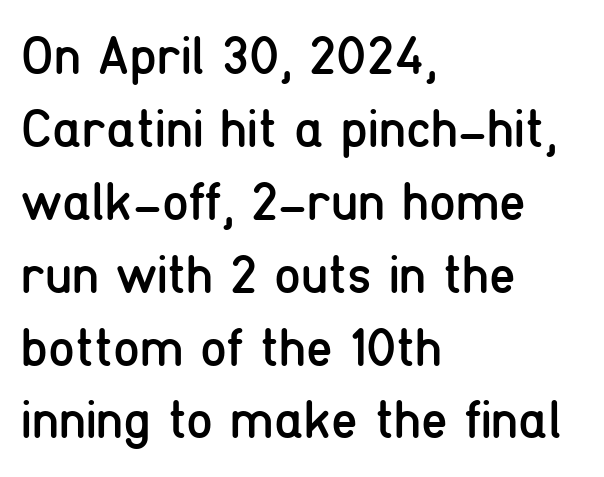
Letters rest on an invisible, unmarked baseline. Looks like regular typesetting: each glyph gets only the width it needs. If you drew a line through each stem, it would be perfectly vertical. The rag falls on the right side of this text block. Heft: none added — not bold.
